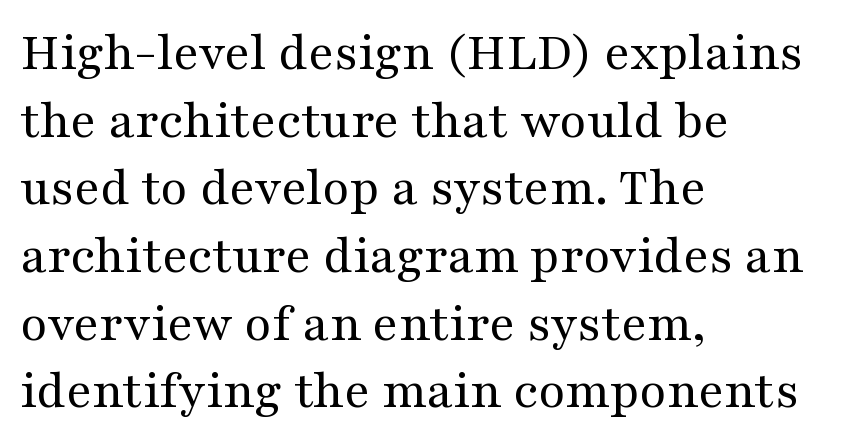
Note the varied advance widths — an 'i' is clearly narrower than an 'm'. Decoration check: the copy has no underline. The typography opts for an upright posture over an oblique one. Typographically, this falls in the serif category.
